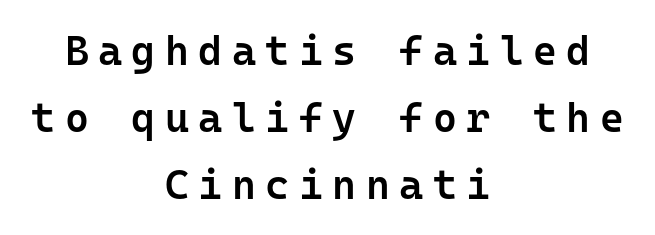
Q: Is the text bold? A: Semi-bold.
Q: Is the text italic (slanted)? A: No, it is upright.
Q: Is the typeface a serif or a sans-serif typeface? A: Sans-serif.
Q: Is the text underlined? A: No.
Q: How is the paragraph aligned? A: Centered.
Q: Is the spacing between letters normal or unusually wide? A: Unusually wide.
Q: Is the spacing between lines tight, normal or loose? A: Normal.
Q: Width (condensed, normal, or wide)? A: Normal.
Q: Stroke contrast? A: Low.
Q: x-height? A: Medium.
Q: Monospaced? A: Yes.
